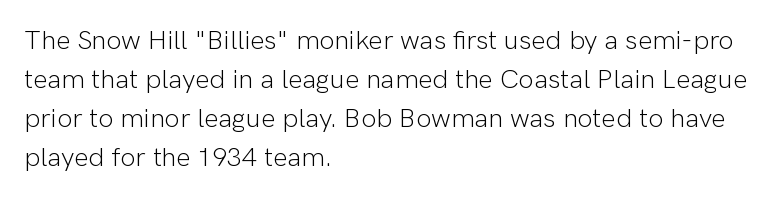
The image shows 27 px text type, upright; set left-aligned, normal line spacing (1.44x), normal letter spacing, not underlined.
